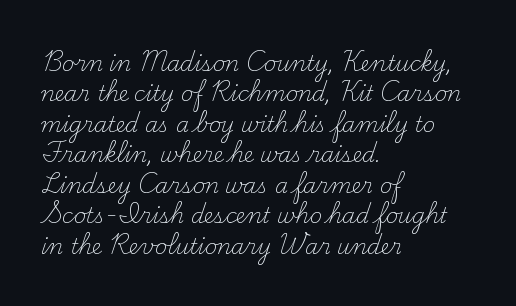
Letter spacing: default. Ink coverage per letter is moderate at most. The rag falls on the right side of this text block. Descenders are the only things crossing below the line. This block has exactly the height ordinary leading produces.
